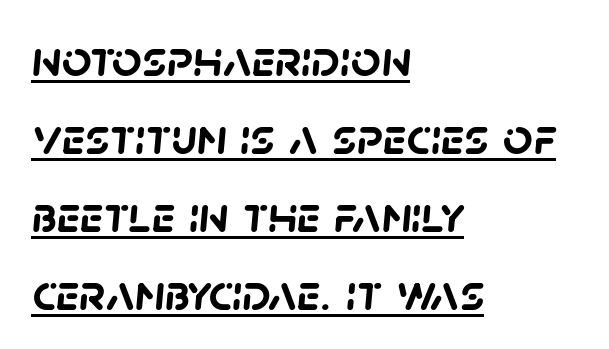
Q: Is the text bold? A: Yes.
Q: Is the typeface a serif or a sans-serif typeface? A: Sans-serif.
Q: Is the text underlined? A: Yes.
Q: How is the paragraph aligned? A: Left-aligned.
Q: Is the spacing between letters normal or unusually wide? A: Normal.
Q: Is the spacing between lines tight, normal or loose? A: Normal.
Q: Width (condensed, normal, or wide)? A: Normal.
Q: Stroke contrast? A: Low.
Q: x-height? A: Large.
Q: Monospaced? A: No.
